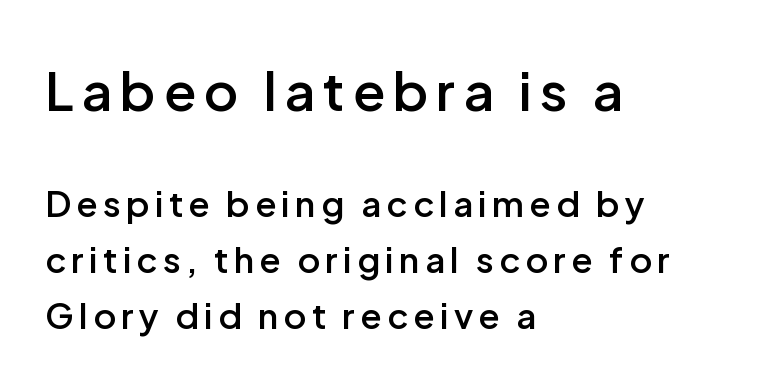
Line spacing here is normal. The rag falls on the right side of this text block. The face used here is a sans, in the tradition of grotesques and geometrics. Reading top to bottom, the characters get smaller at the block break. Just letters on the line, the space beneath them empty.
